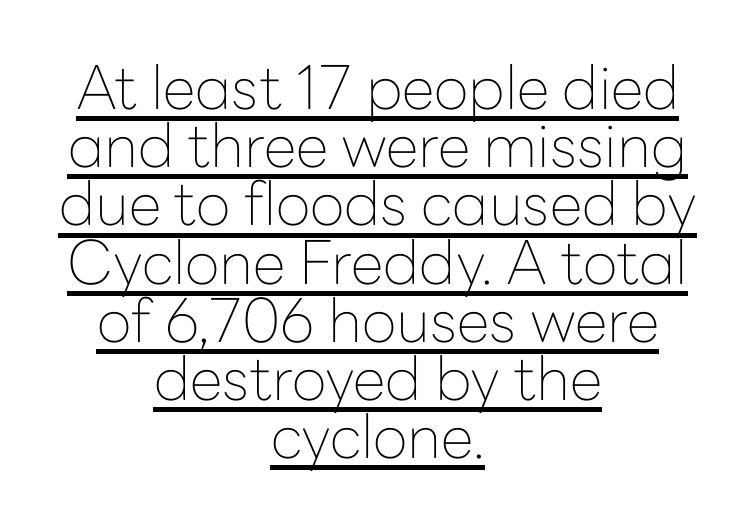
Short note: letters normally spaced. A sans-serif font was chosen for this passage. Ascenders rise straight up at ninety degrees. Descenders here cross a horizontal rule under the line.
